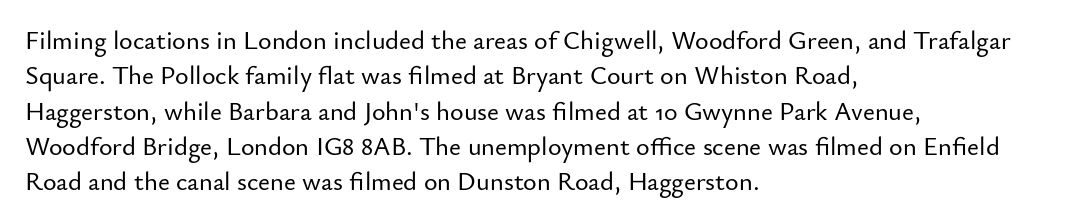
The passage shown stacks its lines at a standard gap. These lines stack with their left ends in a neat column. A roman cut, with each character standing at attention. Caption: standard tracking, unaltered. Words float on clear page, feet unadorned.
